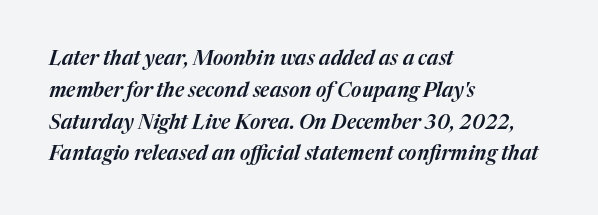
Q: Is the text italic (slanted)? A: Yes, it leans right by about 17 degrees.
Q: Is the text underlined? A: No.
Q: How is the paragraph aligned? A: Left-aligned.
Q: Is the spacing between letters normal or unusually wide? A: Normal.
Q: Is the spacing between lines tight, normal or loose? A: Normal.
